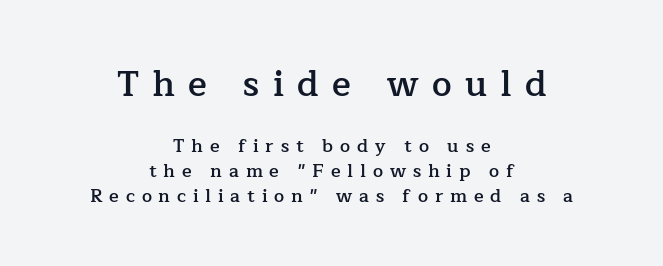
This rendering uses center alignment, leaving both contours irregular but symmetric. Substantial extra tracking has been applied to these lines. Glance below the letters and you will spot only blank space. You can tell from the footed stems that serif type was used. The lettering stays uniformly vertical, giving the passage a roman look. This sample keeps an unexceptional amount of space between lines.
